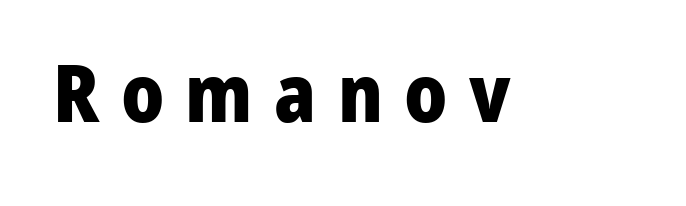
This is the regular roman posture of the typeface. Each glyph is drawn with heavy, bold strokes. Check under the words: just untouched page. The face used here is proportionally spaced, like ordinary book or web type. Is this a sans? Yes — the strokes have no serifs. The horizontal fit of the characters is loose and conspicuously gappy.
